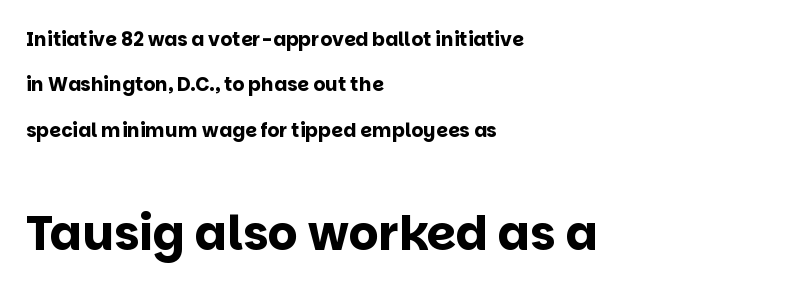
Tall strokes in this sample are plumb rather than angled. The characters look thick and weighty, a clear bold. The composition opens small and finishes big. Horizontally, the lines are justified to the leading edge only. Type style note: lacks serifs.
